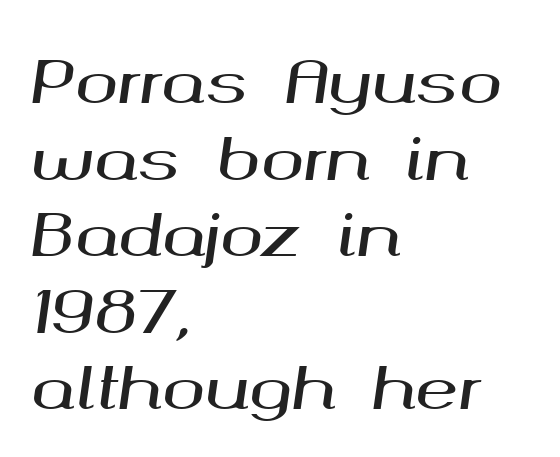
Interline gaps are of average width in this sample. The paragraph shown leans on its left margin. The string is rendered with underlining switched off. Style check: oblique. How are the letters spaced? Ordinarily, with no added tracking.
